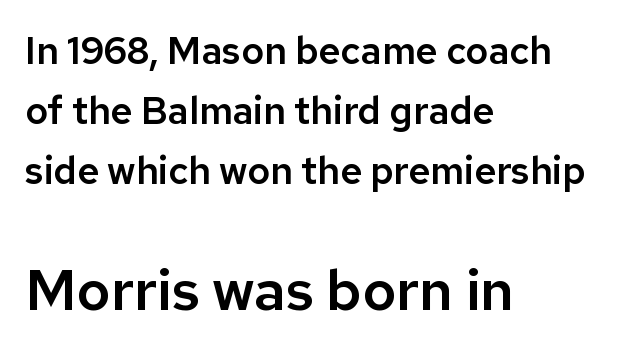
{"serif": "no", "italic": "no", "width": "normal", "stroke_contrast": "low", "x_height": "medium", "monospaced": "no", "underline": "no", "align": "left", "line_spacing": "normal", "line_spacing_ratio": 1.58, "letter_spacing": "normal", "letter_spacing_em": 0.0, "larger_block": "second", "size_ratio": 1.5, "glyph_px": 57}
